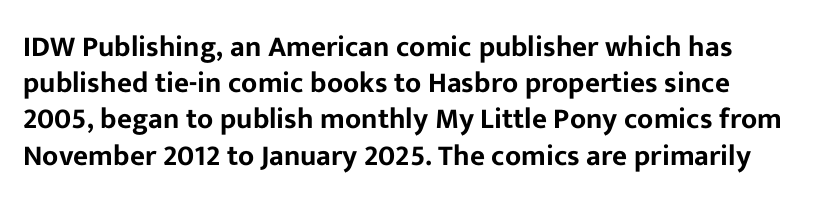
The characters display no serif detailing; their extremities are plain. Italic: no, the glyphs are upright roman. Rule under the text: the space is simply empty. Summary of vertical rhythm: regular, with standard interline spacing.
